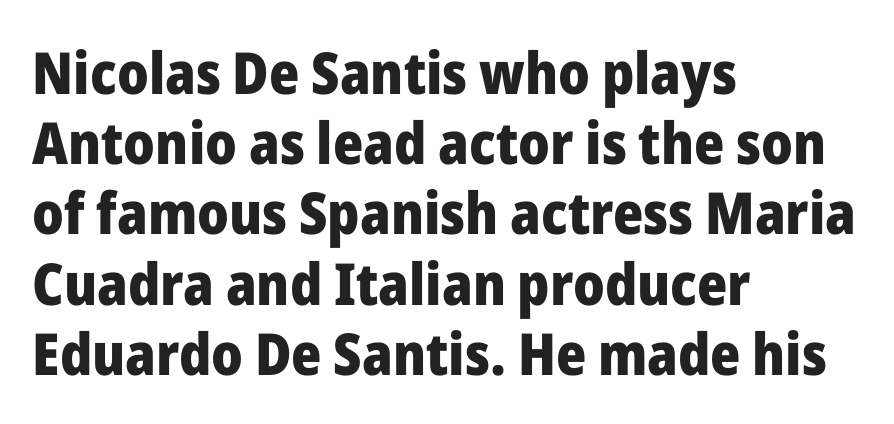
The typography opts for an upright posture over an oblique one. Spacing verdict: proportional, widths tailored to each character. The line texture is even and compact thanks to regular tracking. Typographic density is high because the face is bold.
